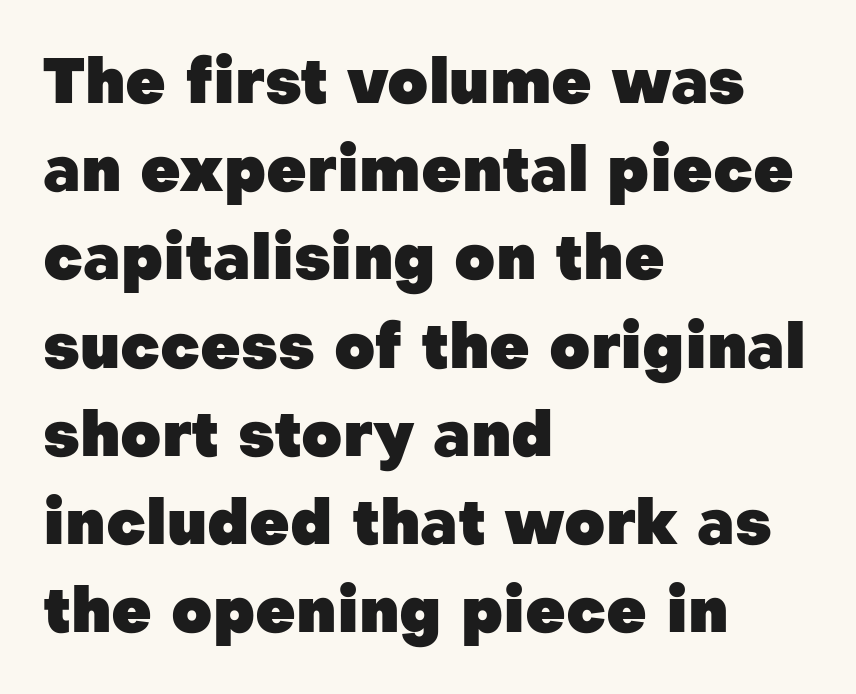
Q: Is the text bold? A: Yes.
Q: Is the text italic (slanted)? A: No, it is upright.
Q: Is the typeface a serif or a sans-serif typeface? A: Sans-serif.
Q: Is the text underlined? A: No.
Q: How is the paragraph aligned? A: Left-aligned.
Q: Is the spacing between letters normal or unusually wide? A: Normal.
Q: Is the spacing between lines tight, normal or loose? A: Normal.
Q: Width (condensed, normal, or wide)? A: Normal.
Q: Stroke contrast? A: Low.
Q: x-height? A: Medium.
Q: Monospaced? A: No.
